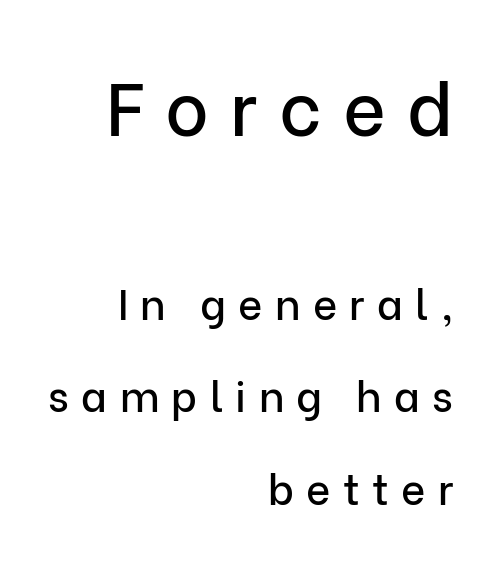
The image shows 74 px sans-serif type, upright; set right-aligned, loose line spacing (2.2x), unusually wide letter spacing (+0.29 em), not underlined; the first (top) block is 1.76x larger; low stroke contrast and a medium x-height.
